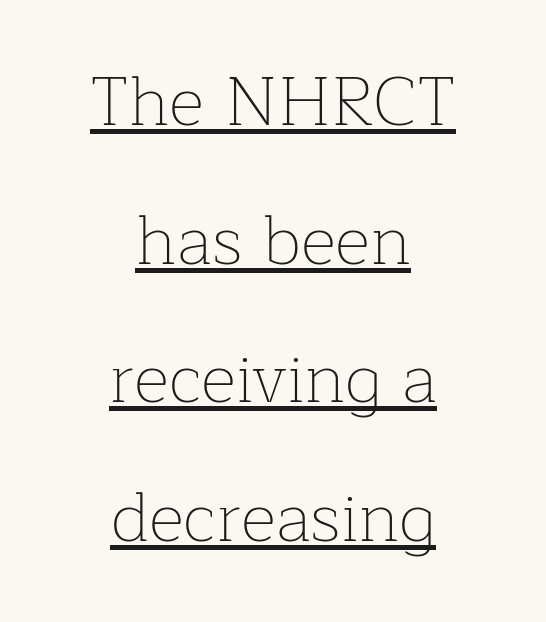
Q: Is the text bold? A: No.
Q: Is the text italic (slanted)? A: No, it is upright.
Q: Is the typeface a serif or a sans-serif typeface? A: Serif.
Q: Is the text underlined? A: Yes.
Q: How is the paragraph aligned? A: Centered.
Q: Is the spacing between letters normal or unusually wide? A: Normal.
Q: Is the spacing between lines tight, normal or loose? A: Loose.
Q: Width (condensed, normal, or wide)? A: Normal.
Q: Stroke contrast? A: Low.
Q: x-height? A: Medium.
Q: Monospaced? A: No.
